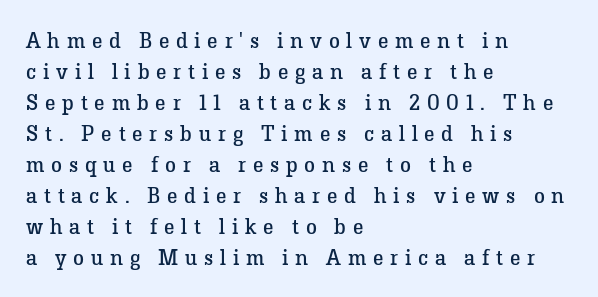
Weight class: somewhere from thin through regular. The tracking reads as deliberately expanded to a designer's eye. All the whitespace from short lines collects on the right. The passage shown is not underscored anywhere. Honestly, the row spacing looks completely unremarkable. In terms of posture, this sample is upright.
